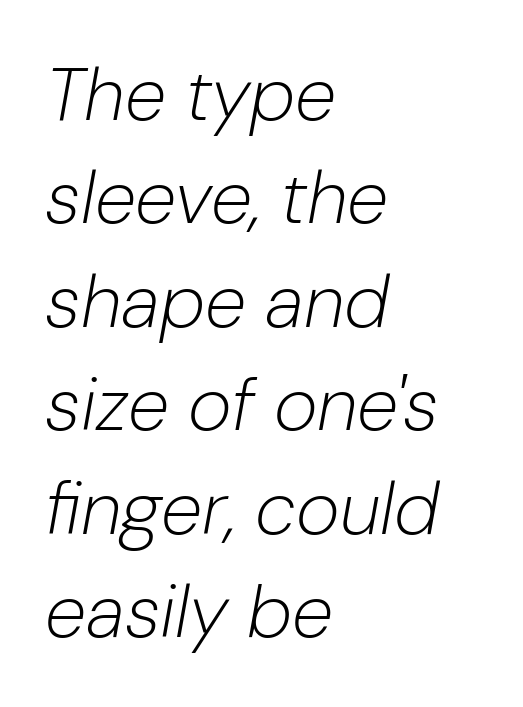
Q: Is the text bold? A: No.
Q: Is the text italic (slanted)? A: Yes, it leans right by about 10 degrees.
Q: Is the text underlined? A: No.
Q: How is the paragraph aligned? A: Left-aligned.
Q: Is the spacing between letters normal or unusually wide? A: Normal.
Q: Is the spacing between lines tight, normal or loose? A: Normal.
Q: Width (condensed, normal, or wide)? A: Normal.
Q: Stroke contrast? A: Low.
Q: x-height? A: Medium.
Q: Monospaced? A: No.
